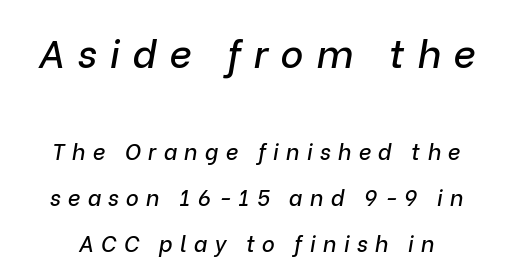
Tall strokes in this sample are angled rather than plumb. Anything drawn beneath the words? Only blank space. Someone cranked the tracking dial way up on this one. The block of text is sparse from top to bottom, with ample space between rows. The passage shown is typed in a proportional face where columns would drift. A student would notice the top passage is typeset larger than what follows.
